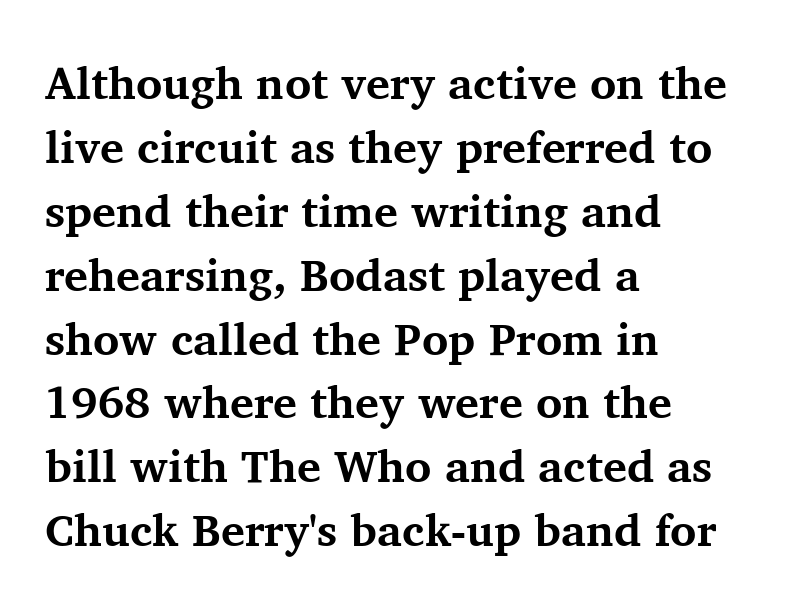
{"serif": "yes", "italic": "no", "bold": "yes", "weight": "bold", "width": "normal", "stroke_contrast": "medium", "x_height": "medium", "monospaced": "no", "underline": "no", "align": "left", "line_spacing": "normal", "line_spacing_ratio": 1.42, "letter_spacing": "normal", "letter_spacing_em": 0.0, "glyph_px": 45}
